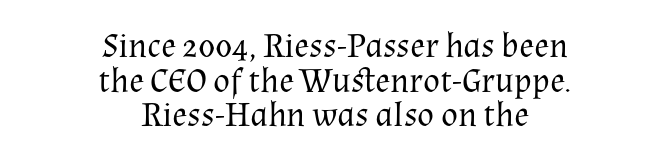
Designer's note — italics off, roman on. Check the space under the baseline: it is left empty. Very little white space separates one row of letters from the next. The characters display serif detailing at their extremities. These glyphs show unthickened strokes, regular width or finer.
